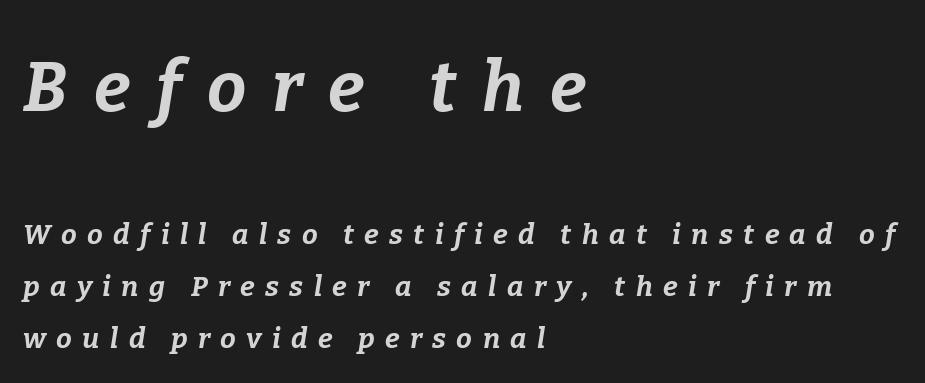
The image shows 70 px bold type, italic (leaning right); set left-aligned, line spacing 1.85x, unusually wide letter spacing (+0.37 em), not underlined; the first (top) block is 2.5x larger; low stroke contrast and a medium x-height.
